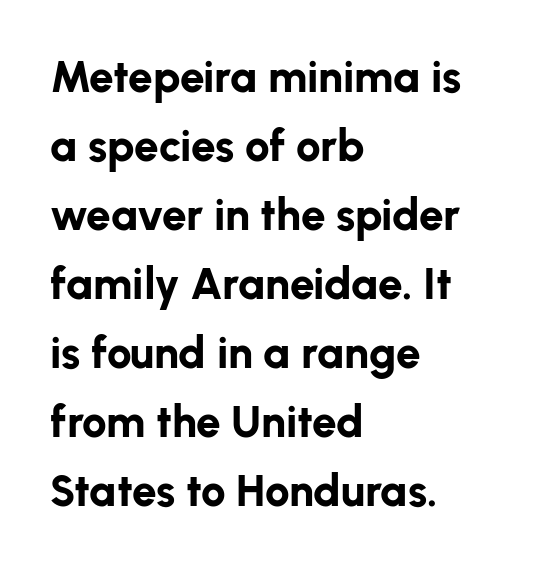
{"serif": "no", "italic": "no", "bold": "yes", "weight": "bold", "width": "normal", "stroke_contrast": "low", "x_height": "medium", "monospaced": "no", "underline": "no", "align": "left", "line_spacing": "normal", "line_spacing_ratio": 1.57, "letter_spacing": "normal", "letter_spacing_em": 0.0, "glyph_px": 44}
